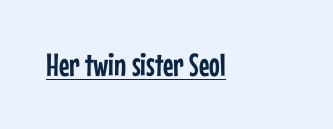
Q: Is the text italic (slanted)? A: No, it is upright.
Q: Is the typeface a serif or a sans-serif typeface? A: Sans-serif.
Q: Is the text underlined? A: Yes.
Q: How is the paragraph aligned? A: Left-aligned.
Q: Is the spacing between letters normal or unusually wide? A: Normal.
Q: Width (condensed, normal, or wide)? A: Condensed.
Q: Stroke contrast? A: Low.
Q: x-height? A: Medium.
Q: Monospaced? A: No.
